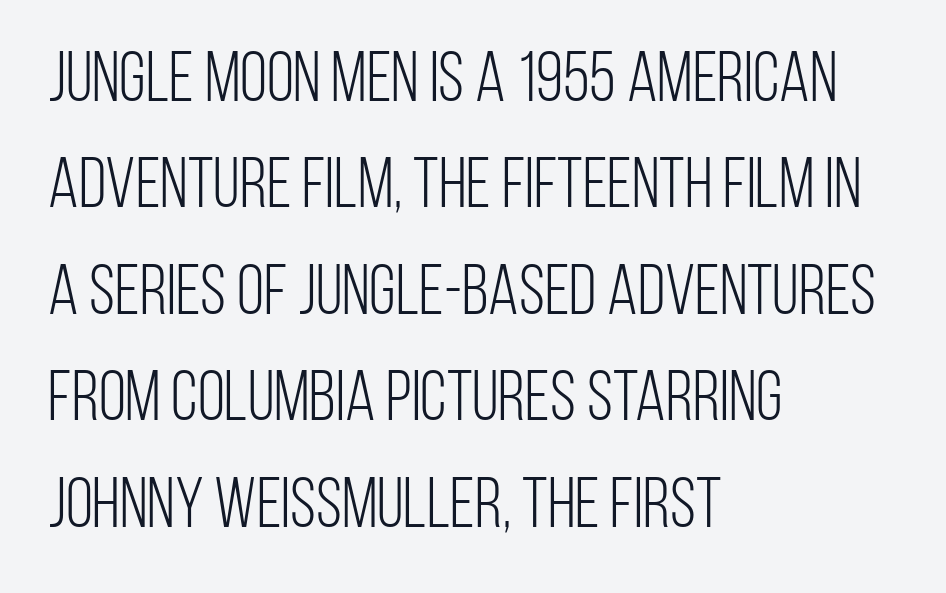
The image shows 70 px light, condensed sans-serif type, upright; set left-aligned, normal line spacing (1.52x), normal letter spacing, not underlined; low stroke contrast and a large x-height.
